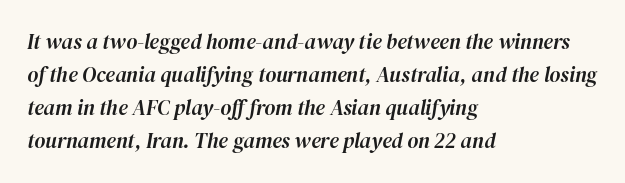
The rag falls on the right side of this text block. Type without underlining. The passage shown has conventional tracking throughout. One glance says typical: line gaps are just what's usual. Every character sits at an angle, as italics do.
